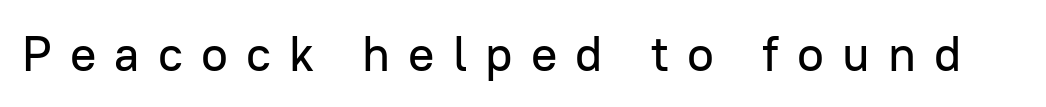
Q: Is the text italic (slanted)? A: No, it is upright.
Q: Is the typeface a serif or a sans-serif typeface? A: Sans-serif.
Q: Is the text underlined? A: No.
Q: Is the spacing between letters normal or unusually wide? A: Unusually wide.
Q: Width (condensed, normal, or wide)? A: Normal.
Q: Stroke contrast? A: Low.
Q: x-height? A: Medium.
Q: Monospaced? A: No.
